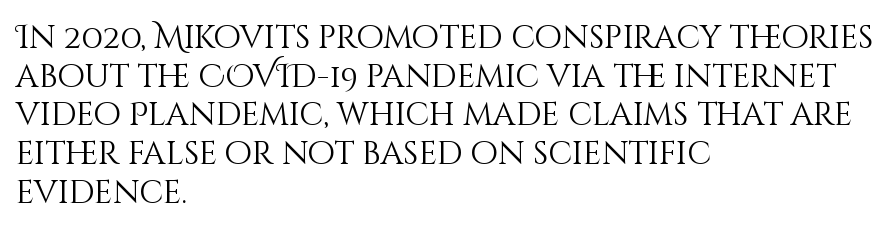
Inter-character spacing is left at the font's built-in metrics. The string is rendered with underlining switched off. Is the type heavy? It reads as light-to-regular instead. The rendering anchors every line to the left-hand side.
